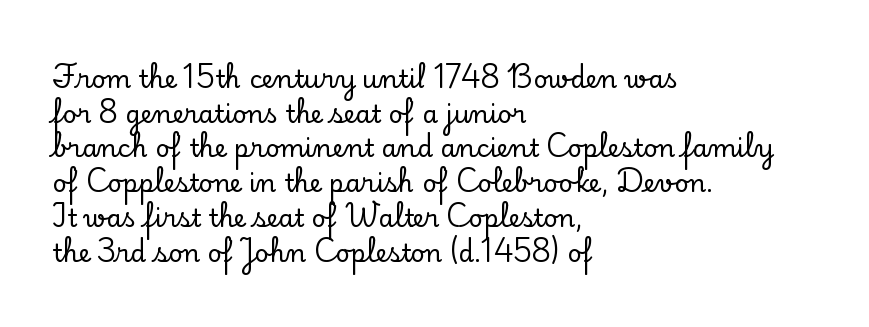
Q: Is the text italic (slanted)? A: No, it is upright.
Q: Is the text underlined? A: No.
Q: How is the paragraph aligned? A: Left-aligned.
Q: Is the spacing between letters normal or unusually wide? A: Normal.
Q: Is the spacing between lines tight, normal or loose? A: Normal.
